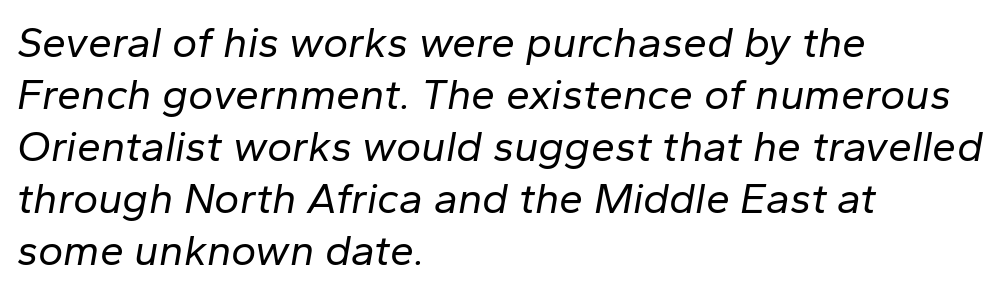
Q: Is the text bold? A: No.
Q: Is the text italic (slanted)? A: Yes, it leans right by about 10 degrees.
Q: Is the text underlined? A: No.
Q: How is the paragraph aligned? A: Left-aligned.
Q: Is the spacing between letters normal or unusually wide? A: Normal.
Q: Width (condensed, normal, or wide)? A: Normal.
Q: Stroke contrast? A: Low.
Q: x-height? A: Medium.
Q: Monospaced? A: No.
